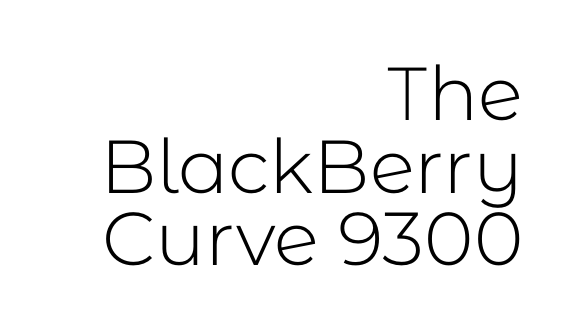
Q: Is the text bold? A: No.
Q: Is the text italic (slanted)? A: No, it is upright.
Q: Is the typeface a serif or a sans-serif typeface? A: Sans-serif.
Q: Is the text underlined? A: No.
Q: How is the paragraph aligned? A: Right-aligned.
Q: Is the spacing between letters normal or unusually wide? A: Normal.
Q: Is the spacing between lines tight, normal or loose? A: Tight.
Q: Width (condensed, normal, or wide)? A: Normal.
Q: Stroke contrast? A: Low.
Q: x-height? A: Medium.
Q: Monospaced? A: No.
